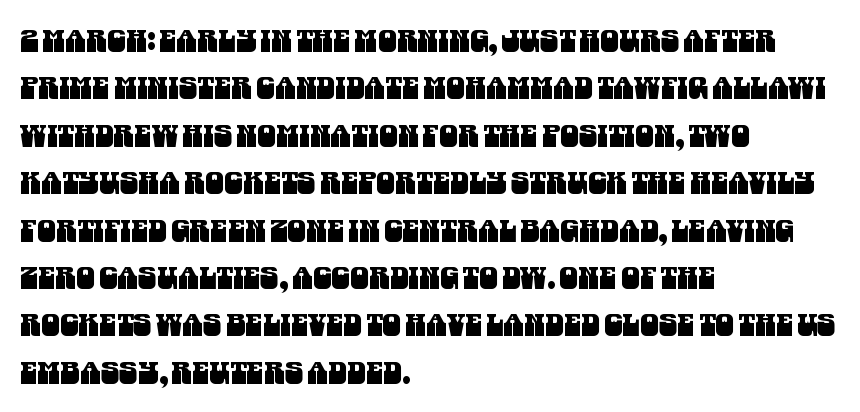
Note the varied advance widths — an 'i' is clearly narrower than an 'm'. Reading down the block, your eye returns to a fixed left position each line. Spacing between characters is what you'd get straight out of the box. Anything drawn beneath the words? Only blank space.
